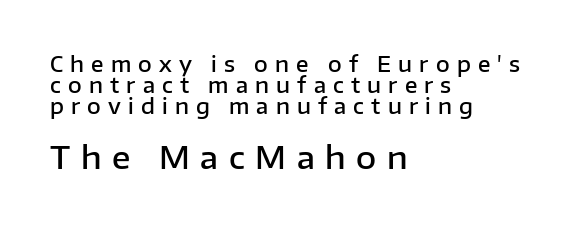
Q: Is the text bold? A: Semi-bold.
Q: Is the text italic (slanted)? A: No, it is upright.
Q: Is the typeface a serif or a sans-serif typeface? A: Sans-serif.
Q: Is the text underlined? A: No.
Q: How is the paragraph aligned? A: Left-aligned.
Q: Is the spacing between letters normal or unusually wide? A: Unusually wide.
Q: Is the spacing between lines tight, normal or loose? A: Tight.
Q: Which block of text is set in a larger size, the first (top) or the second (bottom)? A: The second (bottom) one.
Q: Width (condensed, normal, or wide)? A: Normal.
Q: Stroke contrast? A: Low.
Q: x-height? A: Medium.
Q: Monospaced? A: No.
